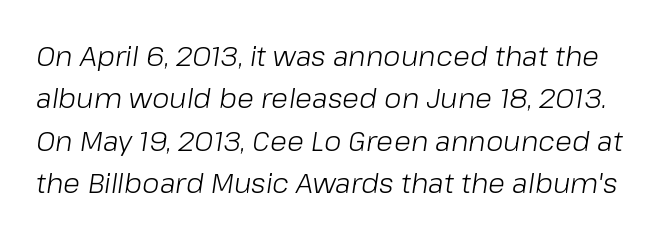
{"italic": "yes", "lean": "right", "slant_degrees": 8, "bold": "no", "weight": "light", "width": "normal", "stroke_contrast": "low", "x_height": "medium", "monospaced": "no", "underline": "no", "line_spacing": "normal", "line_spacing_ratio": 1.51, "letter_spacing": "normal", "letter_spacing_em": 0.0, "glyph_px": 28}
